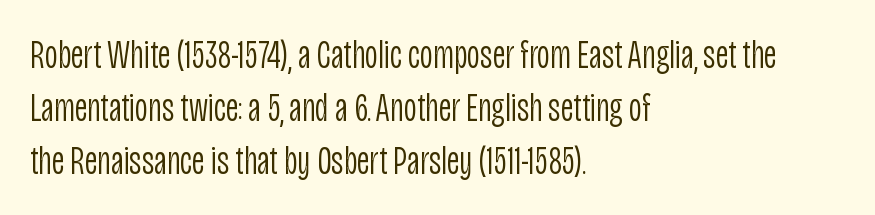
Q: Is the text bold? A: No.
Q: Is the text italic (slanted)? A: No, it is upright.
Q: Is the typeface a serif or a sans-serif typeface? A: Sans-serif.
Q: Is the text underlined? A: No.
Q: How is the paragraph aligned? A: Left-aligned.
Q: Is the spacing between letters normal or unusually wide? A: Normal.
Q: Is the spacing between lines tight, normal or loose? A: Normal.
Q: Width (condensed, normal, or wide)? A: Condensed.
Q: Stroke contrast? A: Low.
Q: x-height? A: Large.
Q: Monospaced? A: No.
